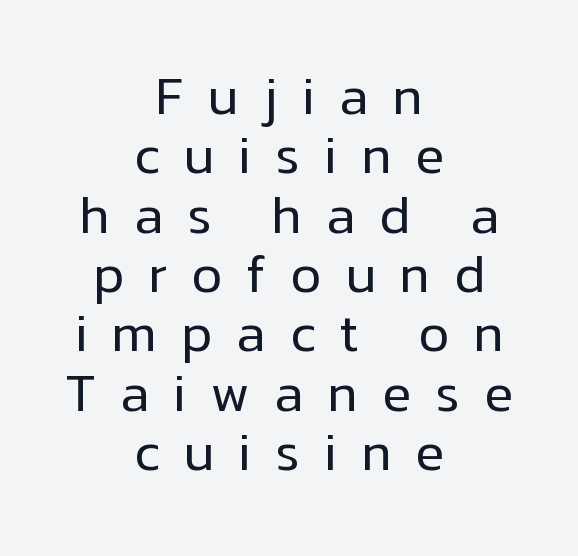
Is this a heavy cut? Hardly; it is regular or lighter. The designer dialed line spacing down below the default. These lines are rendered in a variable-pitch font. The glyphs in this specimen are sans serif.
